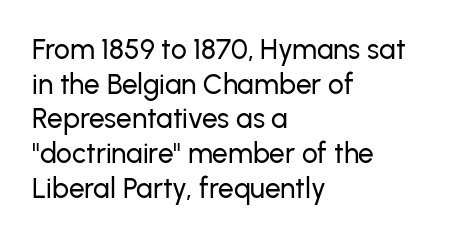
Words float on clear page, feet unadorned. A roman cut, with each character standing at attention. A typesetter would call this proportional, since set widths differ per character. The designer went with a sans here, leaving each stem footless. Horizontally, the lines are justified to the leading edge only.
